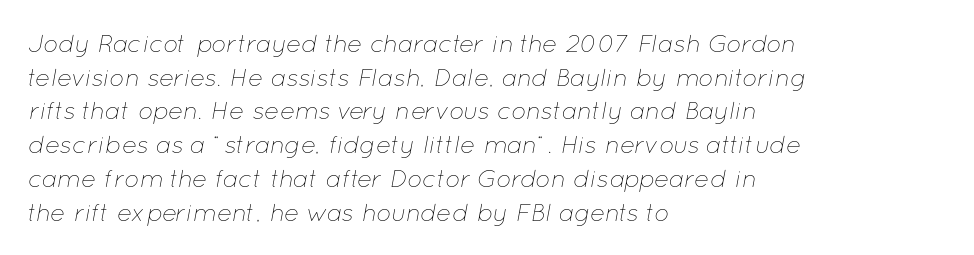
Typeset ragged right — the left edge is the straight one. Reading down the column, the eye jumps a familiar distance to each next line. Letters have the restrained weight of plain body copy at most. Honestly, the letter spacing is just normal — you wouldn't notice it. Clear beneath every line of the passage.
